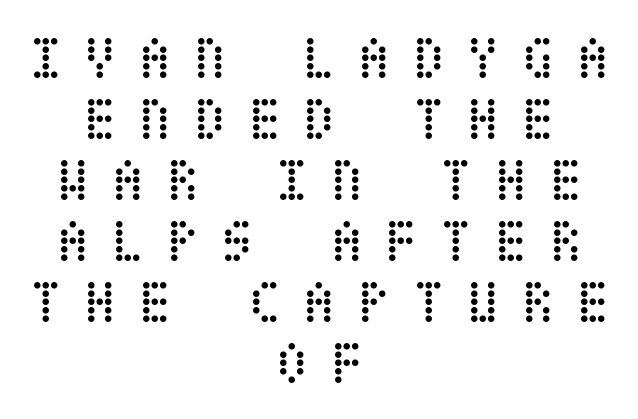
The image shows 61 px regular-weight, condensed type, upright; set centered, tight line spacing (1.0x), unusually wide letter spacing (+0.35 em), not underlined; low stroke contrast and a large x-height.
